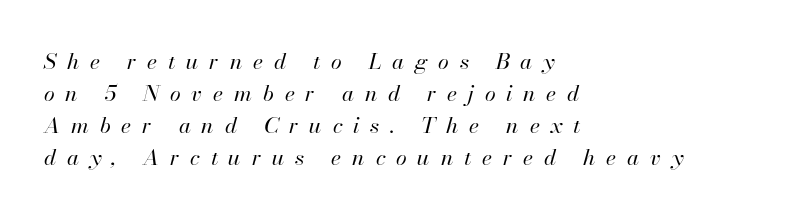
{"italic": "yes", "lean": "right", "slant_degrees": 13, "bold": "no", "underline": "no", "align": "left", "line_spacing": "normal", "line_spacing_ratio": 1.45, "letter_spacing": "wide", "letter_spacing_em": 0.49, "glyph_px": 22}
